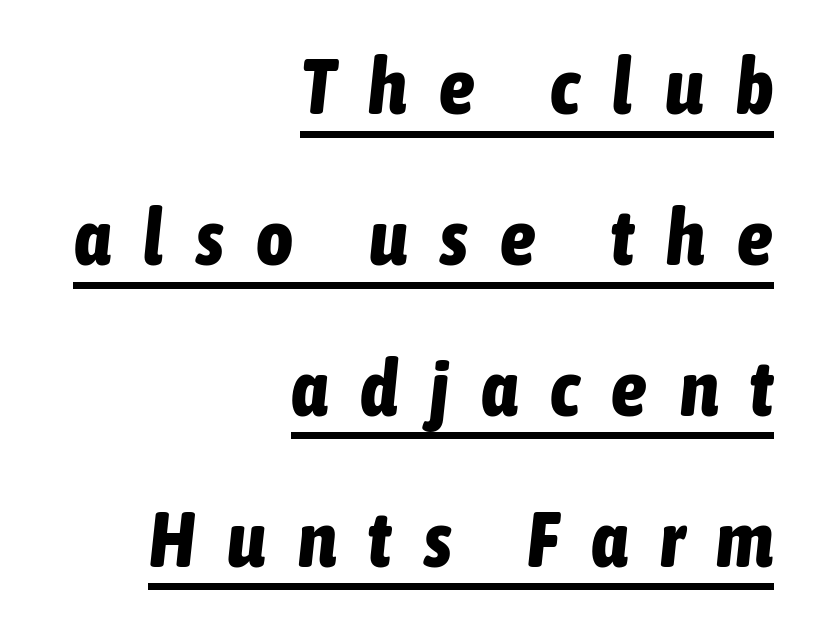
Q: Is the text bold? A: Yes.
Q: Is the text italic (slanted)? A: Yes, it leans right by about 6 degrees.
Q: Is the text underlined? A: Yes.
Q: How is the paragraph aligned? A: Right-aligned.
Q: Is the spacing between letters normal or unusually wide? A: Unusually wide.
Q: Is the spacing between lines tight, normal or loose? A: Loose.
Q: Width (condensed, normal, or wide)? A: Condensed.
Q: Stroke contrast? A: Low.
Q: x-height? A: Medium.
Q: Monospaced? A: No.
